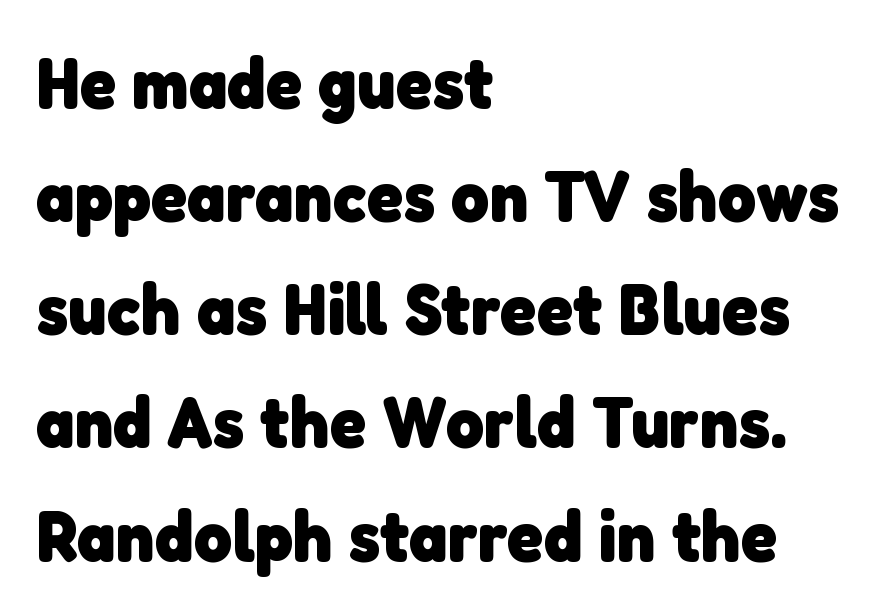
{"serif": "no", "bold": "yes", "weight": "heavy", "width": "normal", "stroke_contrast": "low", "x_height": "medium", "monospaced": "no", "underline": "no", "align": "left", "line_spacing": "normal", "line_spacing_ratio": 1.55, "letter_spacing": "normal", "letter_spacing_em": 0.0, "glyph_px": 73}
